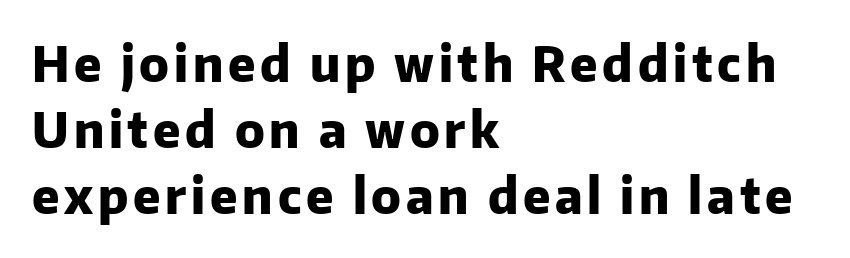
The image shows 48 px heavy sans-serif type, upright; set left-aligned, normal line spacing (1.38x), not underlined; low stroke contrast and a medium x-height.
